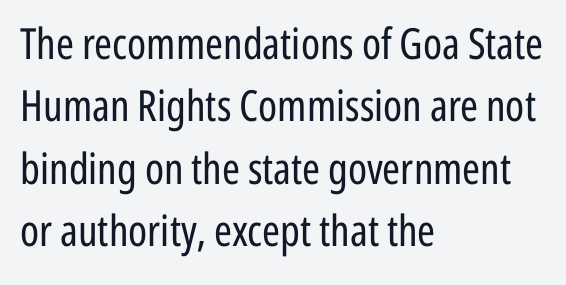
{"serif": "no", "italic": "no", "bold": "no", "weight": "regular", "width": "condensed", "stroke_contrast": "low", "x_height": "medium", "monospaced": "no", "underline": "no", "align": "left", "line_spacing": "normal", "line_spacing_ratio": 1.45, "letter_spacing": "normal", "letter_spacing_em": 0.0, "glyph_px": 43}
